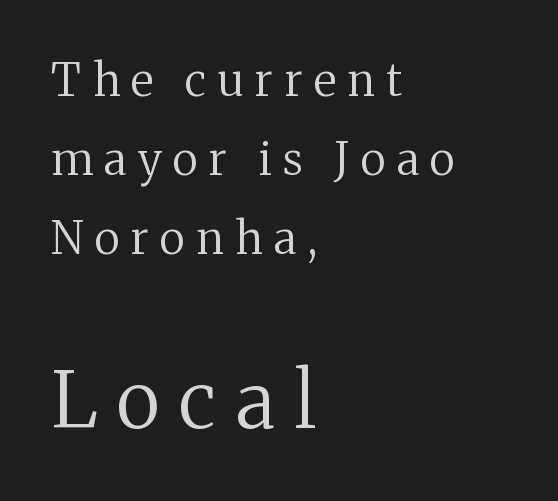
The image shows 78 px regular-weight serif type, upright; set left-aligned, line spacing 1.76x, unusually wide letter spacing (+0.25 em), not underlined; the second (bottom) block is 1.73x larger; medium stroke contrast and a medium x-height.
